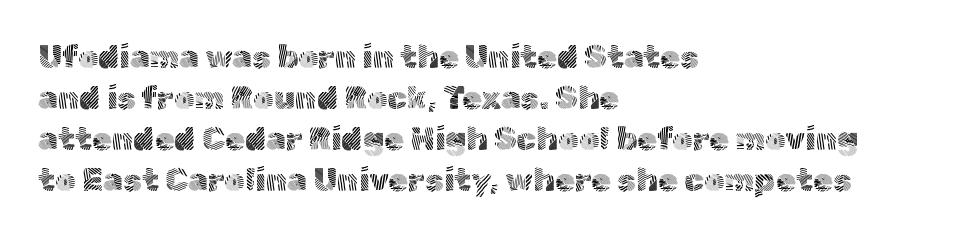
The image shows 32 px light sans-serif type, upright; set left-aligned, normal line spacing (1.28x), normal letter spacing, not underlined; a medium x-height.
